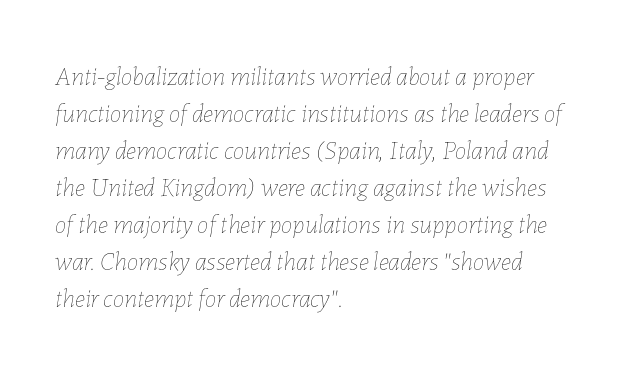
{"italic": "yes", "lean": "right", "slant_degrees": 7, "bold": "no", "underline": "no", "align": "left", "line_spacing": "normal", "line_spacing_ratio": 1.42, "letter_spacing": "normal", "letter_spacing_em": 0.0, "glyph_px": 26}
